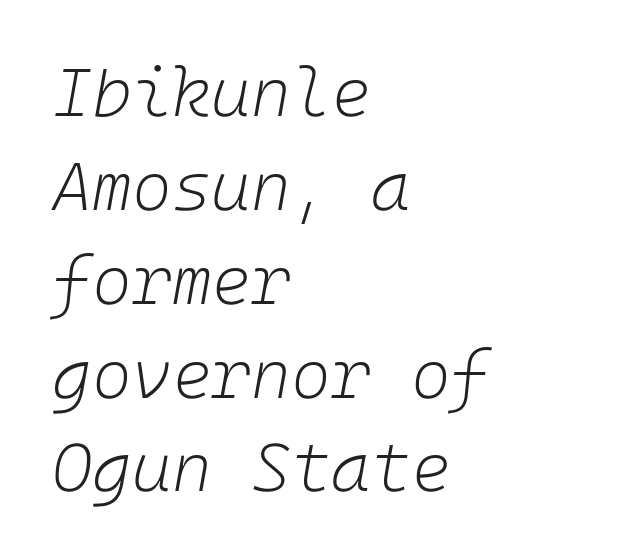
The image shows 68 px light type, italic (leaning right); set left-aligned, normal line spacing (1.38x), normal letter spacing, not underlined; low stroke contrast and a medium x-height.
